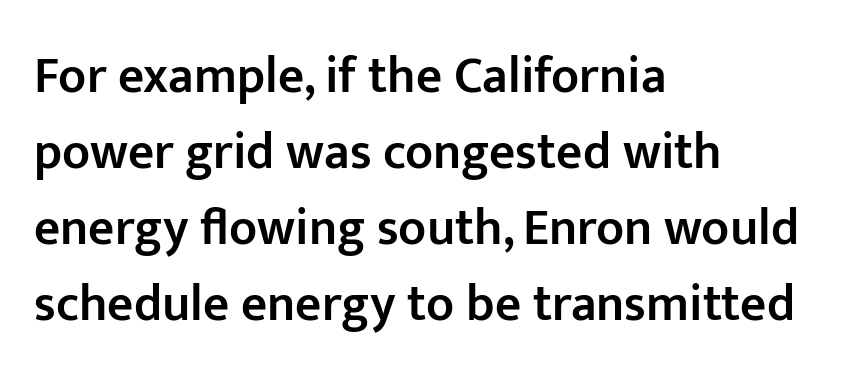
{"serif": "no", "italic": "no", "bold": "semi", "weight": "semibold", "width": "normal", "stroke_contrast": "low", "x_height": "medium", "monospaced": "no", "underline": "no", "align": "left", "line_spacing": "normal", "line_spacing_ratio": 1.49, "letter_spacing": "normal", "letter_spacing_em": 0.0, "glyph_px": 51}
